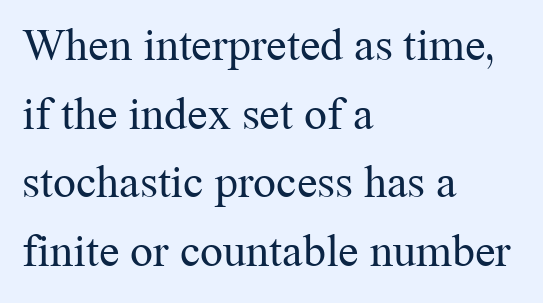
Q: Is the text bold? A: No.
Q: Is the text italic (slanted)? A: No, it is upright.
Q: Is the typeface a serif or a sans-serif typeface? A: Serif.
Q: Is the text underlined? A: No.
Q: How is the paragraph aligned? A: Left-aligned.
Q: Is the spacing between letters normal or unusually wide? A: Normal.
Q: Is the spacing between lines tight, normal or loose? A: Normal.
Q: Width (condensed, normal, or wide)? A: Normal.
Q: Stroke contrast? A: Medium.
Q: x-height? A: Medium.
Q: Monospaced? A: No.
